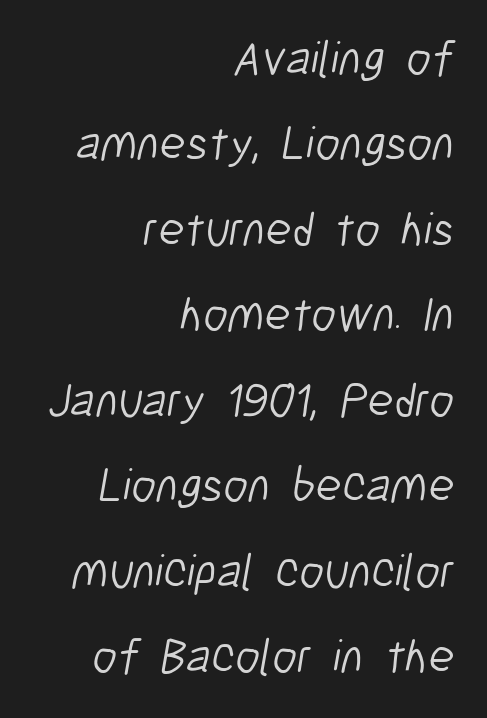
The image shows 48 px light, condensed sans-serif type; set right-aligned, line spacing 1.78x, normal letter spacing, not underlined; low stroke contrast and a medium x-height.
